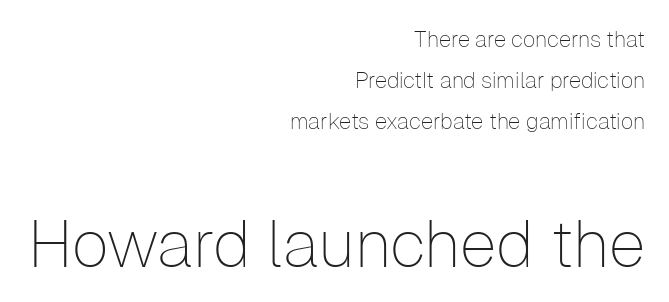
Q: Is the text bold? A: No.
Q: Is the text italic (slanted)? A: No, it is upright.
Q: Is the typeface a serif or a sans-serif typeface? A: Sans-serif.
Q: Is the text underlined? A: No.
Q: How is the paragraph aligned? A: Right-aligned.
Q: Is the spacing between letters normal or unusually wide? A: Normal.
Q: Which block of text is set in a larger size, the first (top) or the second (bottom)? A: The second (bottom) one.
Q: Width (condensed, normal, or wide)? A: Normal.
Q: Stroke contrast? A: Low.
Q: x-height? A: Medium.
Q: Monospaced? A: No.
